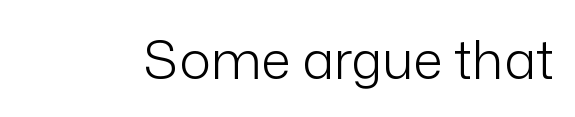
The image shows 53 px light sans-serif type, upright; set normal letter spacing, not underlined; low stroke contrast and a medium x-height.
